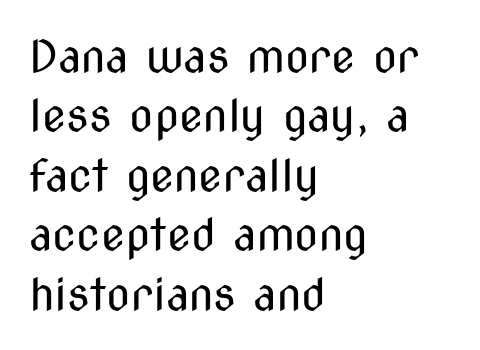
The image shows 44 px regular-weight, condensed sans-serif type, upright; set left-aligned, normal line spacing (1.35x), normal letter spacing, not underlined; medium stroke contrast and a medium x-height.
